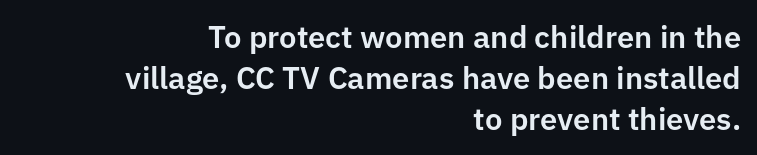
Q: Is the text italic (slanted)? A: No, it is upright.
Q: Is the typeface a serif or a sans-serif typeface? A: Sans-serif.
Q: Is the text underlined? A: No.
Q: How is the paragraph aligned? A: Right-aligned.
Q: Is the spacing between letters normal or unusually wide? A: Normal.
Q: Is the spacing between lines tight, normal or loose? A: Normal.
Q: Width (condensed, normal, or wide)? A: Normal.
Q: Stroke contrast? A: Low.
Q: x-height? A: Medium.
Q: Monospaced? A: No.
